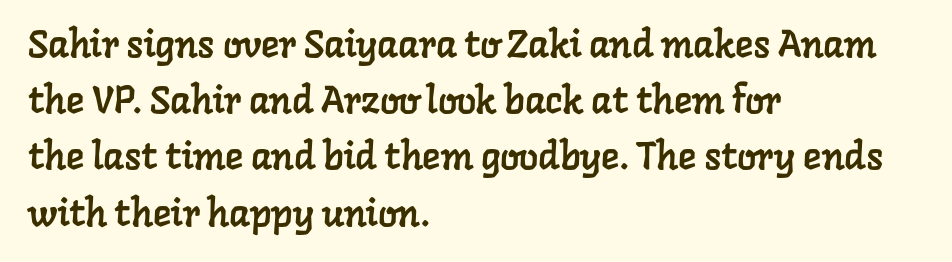
The image shows 38 px serif type; set left-aligned, normal line spacing (1.48x), normal letter spacing, not underlined; low stroke contrast and a medium x-height.
